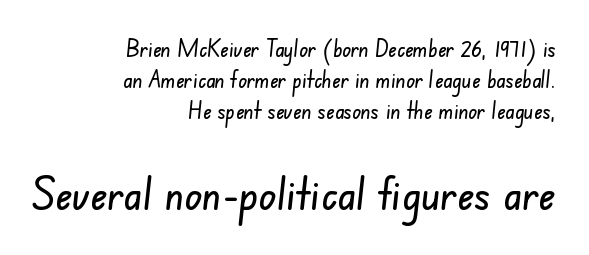
If you measured baseline to baseline, you'd find a middling distance. The letters advance in unequal steps, a hallmark of proportional type. This sample uses a sans-serif face. Character size in the trailing block exceeds that of the leading block. The paragraph shown leans on its right margin.
